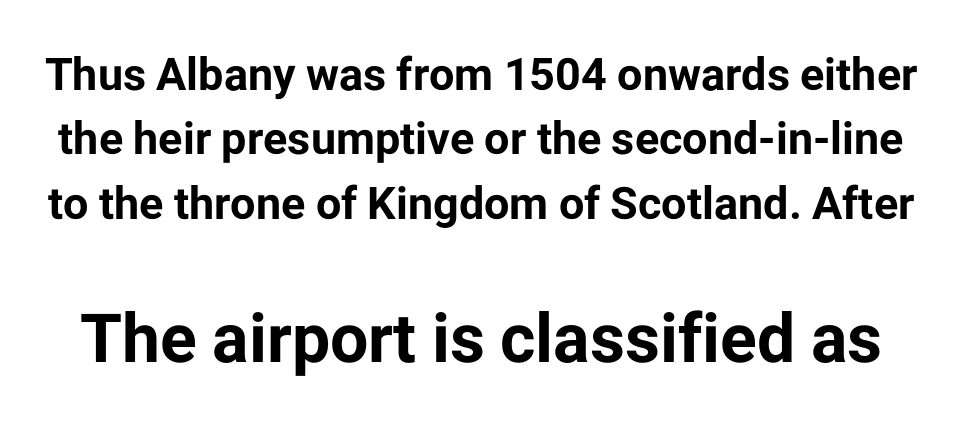
The image shows 68 px bold sans-serif type, upright; set normal line spacing (1.43x), normal letter spacing, not underlined; the second (bottom) block is 1.51x larger; low stroke contrast and a medium x-height.
